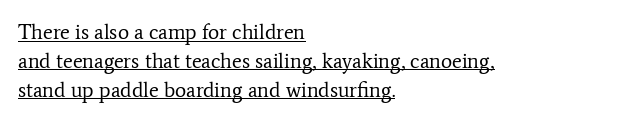
{"italic": "no", "bold": "no", "underline": "yes", "align": "left", "line_spacing": "normal", "line_spacing_ratio": 1.37, "letter_spacing": "normal", "letter_spacing_em": 0.0, "glyph_px": 21}
